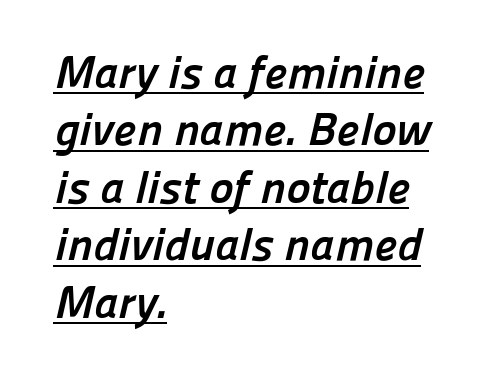
Grotesque or geometric, the face here clearly has no serifs. The compositor pushed each line to the left boundary. Students, observe the line beneath the letters — that is underlining. The letters advance in unequal steps, a hallmark of proportional type.
